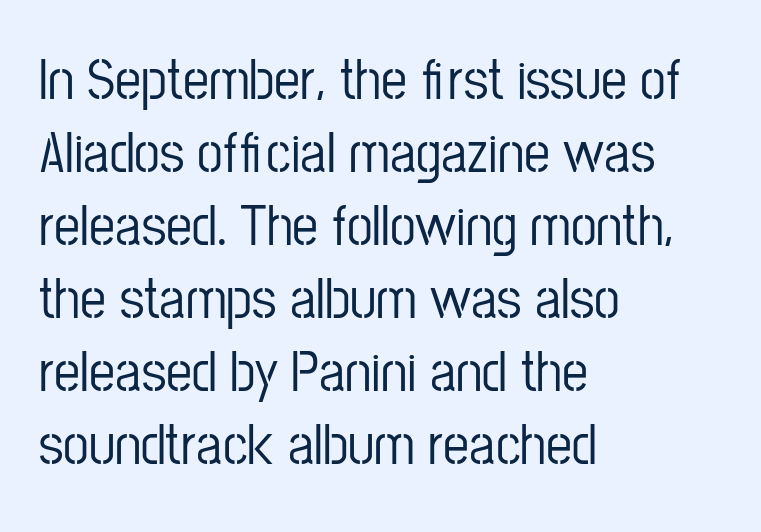
The image shows 58 px condensed sans-serif type, upright; set left-aligned, normal line spacing (1.26x), normal letter spacing, not underlined; low stroke contrast and a medium x-height.
